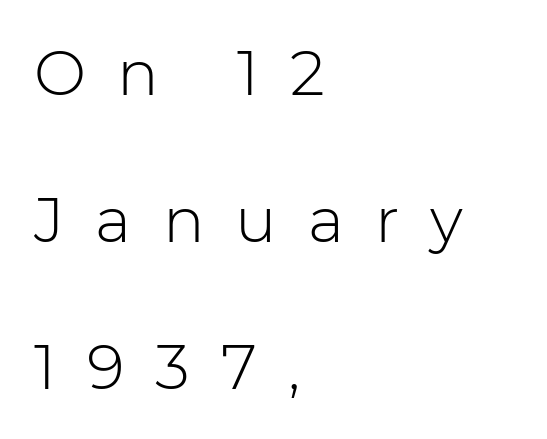
Q: Is the text bold? A: No.
Q: Is the text italic (slanted)? A: No, it is upright.
Q: Is the typeface a serif or a sans-serif typeface? A: Sans-serif.
Q: Is the text underlined? A: No.
Q: How is the paragraph aligned? A: Left-aligned.
Q: Is the spacing between letters normal or unusually wide? A: Unusually wide.
Q: Is the spacing between lines tight, normal or loose? A: Loose.
Q: Width (condensed, normal, or wide)? A: Normal.
Q: Stroke contrast? A: Low.
Q: x-height? A: Medium.
Q: Monospaced? A: No.
